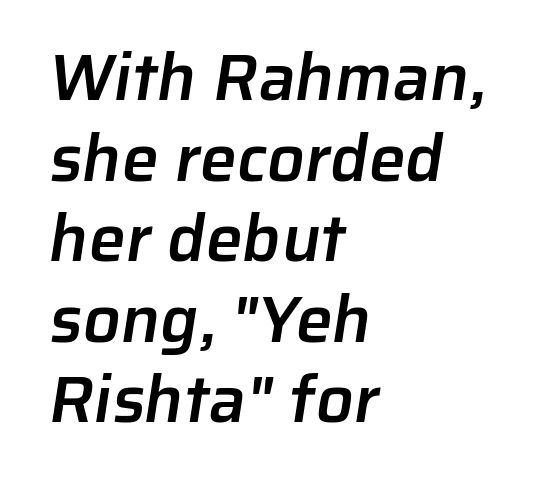
{"serif": "no", "bold": "semi", "weight": "semibold", "width": "normal", "stroke_contrast": "low", "x_height": "medium", "monospaced": "no", "underline": "no", "align": "left", "line_spacing_ratio": 1.22, "letter_spacing": "normal", "letter_spacing_em": 0.0, "glyph_px": 66}
